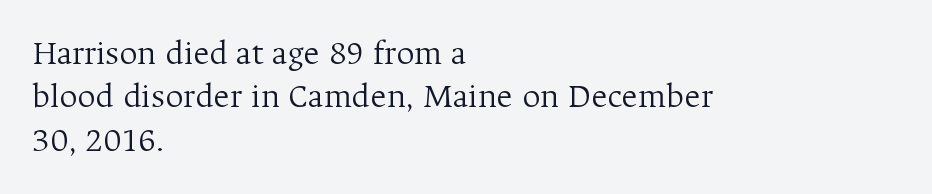
Q: Is the text bold? A: No.
Q: Is the text italic (slanted)? A: No, it is upright.
Q: Is the typeface a serif or a sans-serif typeface? A: Serif.
Q: Is the text underlined? A: No.
Q: How is the paragraph aligned? A: Left-aligned.
Q: Is the spacing between letters normal or unusually wide? A: Normal.
Q: Width (condensed, normal, or wide)? A: Normal.
Q: Stroke contrast? A: Medium.
Q: x-height? A: Medium.
Q: Monospaced? A: No.
